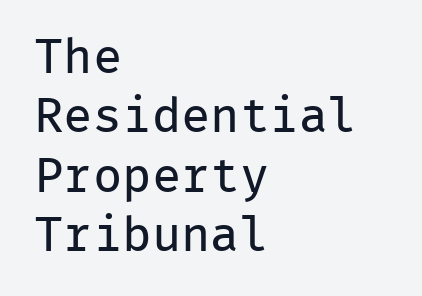
Characters remain perfectly vertical along every line. Each row of text sits above clean, open space. Horizontal alignment here is leftward, the default for most running prose. Each letter, wide or thin by design, is forced into the same width here. Short note: letters normally spaced.
